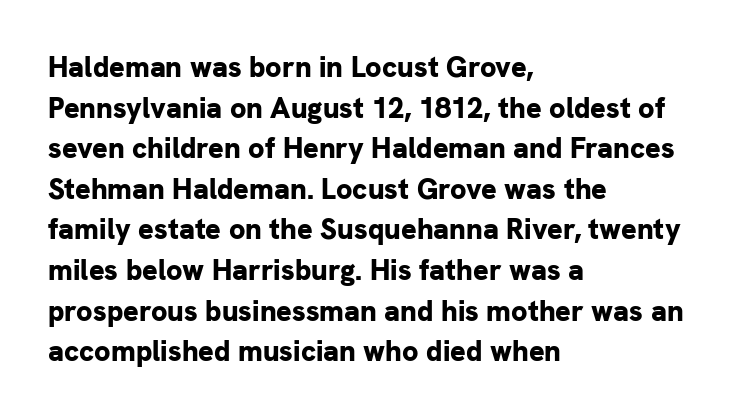
{"serif": "no", "italic": "no", "bold": "yes", "weight": "bold", "width": "normal", "stroke_contrast": "low", "x_height": "medium", "monospaced": "no", "underline": "no", "align": "left", "line_spacing": "normal", "line_spacing_ratio": 1.4, "letter_spacing": "normal", "letter_spacing_em": 0.0, "glyph_px": 29}
